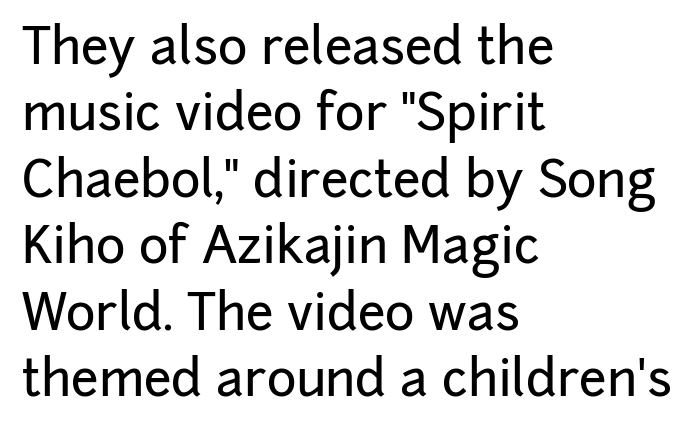
The image shows 50 px sans-serif type, upright; set left-aligned, normal line spacing (1.33x), normal letter spacing, not underlined; low stroke contrast and a medium x-height.
